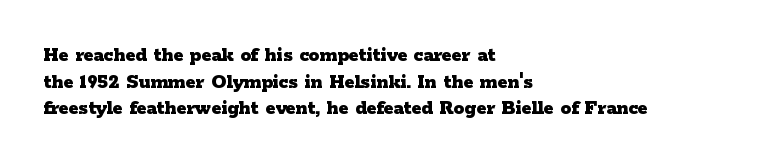
Q: Is the text bold? A: Yes.
Q: Is the text italic (slanted)? A: No, it is upright.
Q: Is the text underlined? A: No.
Q: How is the paragraph aligned? A: Left-aligned.
Q: Is the spacing between letters normal or unusually wide? A: Normal.
Q: Is the spacing between lines tight, normal or loose? A: Normal.
